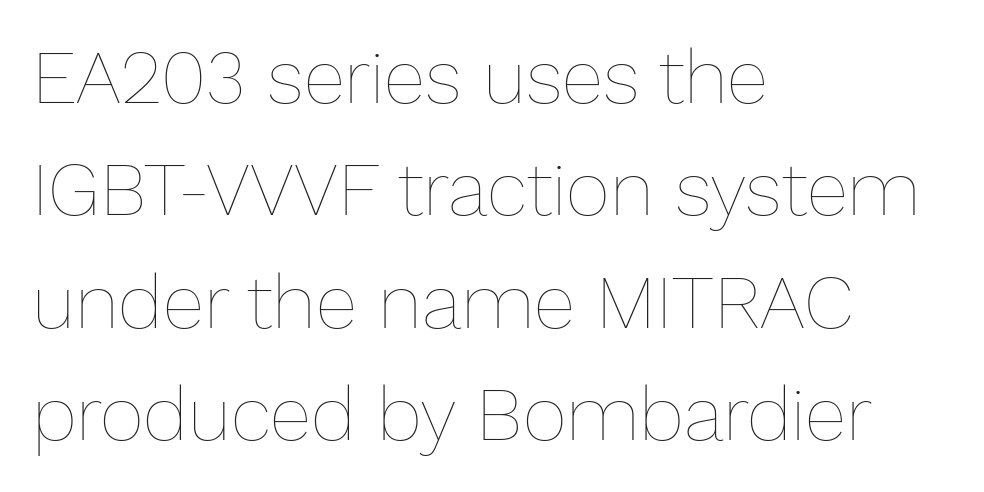
The type is set solid horizontally, with unmodified tracking. Vertical strokes here are truly vertical. Summary of vertical rhythm: regular, with standard interline spacing. Proportional: the letters do not fall into vertical columns. A bare baseline throughout the passage. Nothing heavy about these letters — not bold at all.
